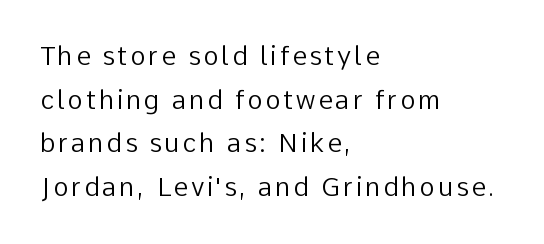
The image shows 26 px text type, upright; set left-aligned, normal line spacing (1.68x), not underlined.
